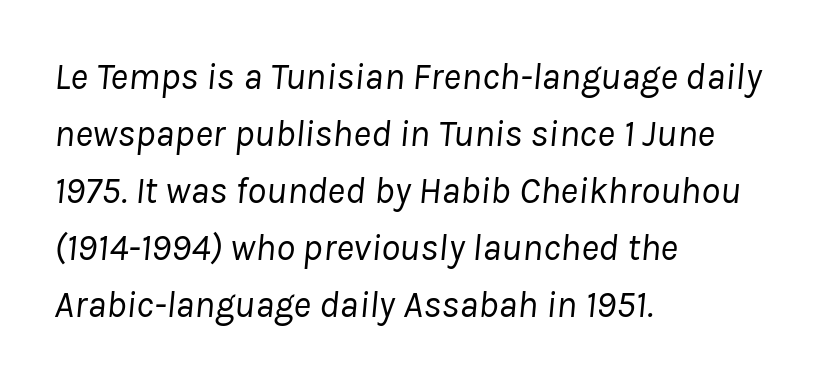
Does extra space separate the letters? No, they use regular spacing. The letters advance in unequal steps, a hallmark of proportional type. Descenders are the only things crossing below the line. The typography opts for an oblique posture over an upright one.
